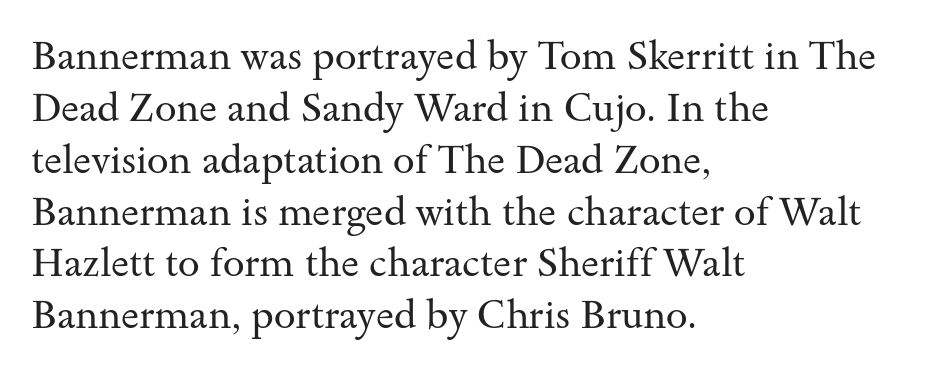
The image shows 39 px regular-weight, wide serif type, upright; set left-aligned, normal line spacing (1.33x), normal letter spacing, not underlined; medium stroke contrast and a small x-height.
